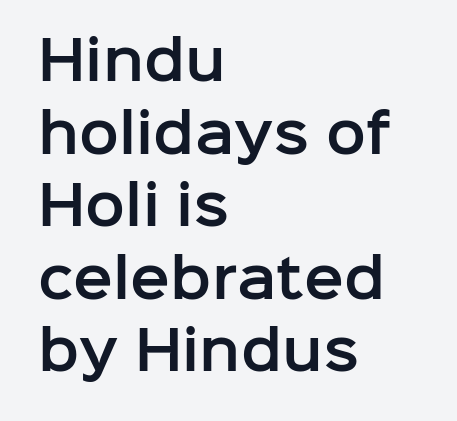
The image shows 53 px sans-serif type, upright; set left-aligned, normal line spacing (1.37x), normal letter spacing, not underlined; low stroke contrast and a medium x-height.
